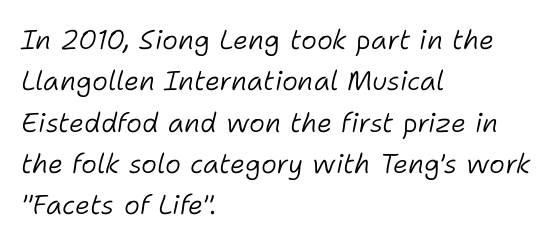
The image shows 27 px text type, italic (leaning right); set left-aligned, normal line spacing (1.53x), normal letter spacing, not underlined.
